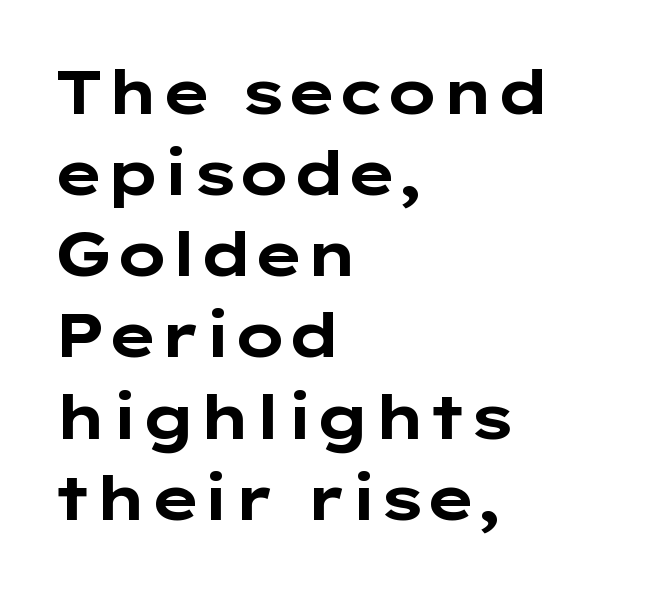
The image shows 61 px bold, wide sans-serif type, upright; set left-aligned, normal line spacing (1.33x), normal letter spacing, not underlined; low stroke contrast and a medium x-height.
